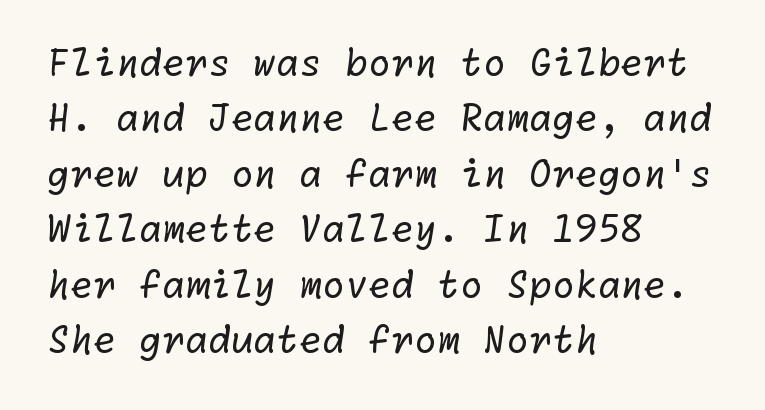
{"serif": "no", "bold": "no", "weight": "regular", "width": "normal", "stroke_contrast": "low", "x_height": "medium", "underline": "no", "align": "left", "line_spacing": "normal", "line_spacing_ratio": 1.5, "letter_spacing": "normal", "letter_spacing_em": 0.0, "glyph_px": 37}
